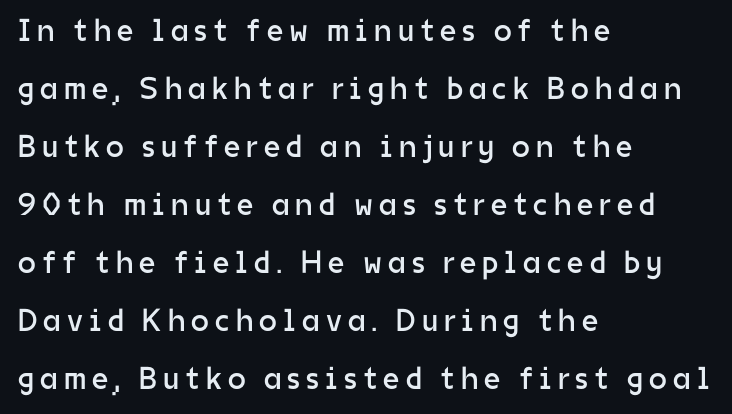
Q: Is the text bold? A: No.
Q: Is the text italic (slanted)? A: No, it is upright.
Q: Is the typeface a serif or a sans-serif typeface? A: Sans-serif.
Q: Is the text underlined? A: No.
Q: How is the paragraph aligned? A: Left-aligned.
Q: Width (condensed, normal, or wide)? A: Normal.
Q: Stroke contrast? A: Low.
Q: x-height? A: Medium.
Q: Monospaced? A: No.
